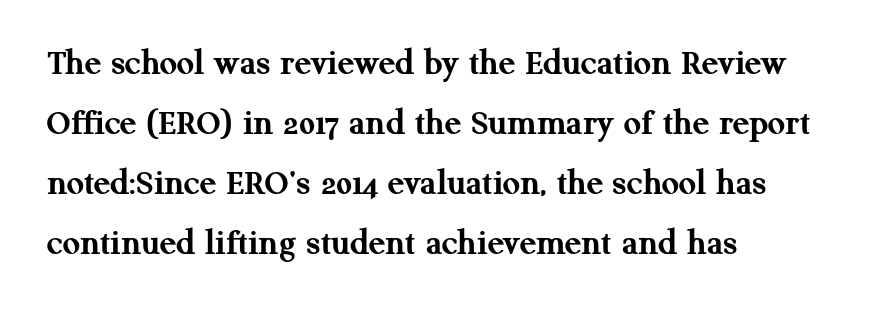
Nothing unusual about the tracking: characters are spaced as the font intends. Any mark beneath the type? The region is blank. The typesetter chose a ragged-right arrangement here. Check where the strokes stop: tiny serifs finish them off.
